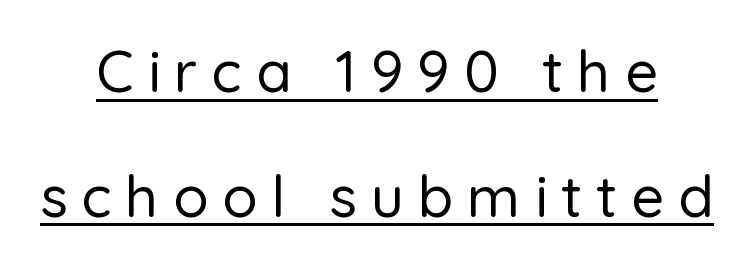
The image shows 58 px sans-serif type, upright; set centered, loose line spacing (2.15x), unusually wide letter spacing (+0.24 em), underlined; low stroke contrast and a medium x-height.
